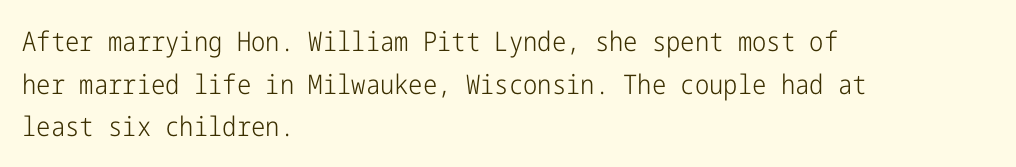
The image shows 27 px text type, upright; set left-aligned, normal line spacing (1.58x), normal letter spacing, not underlined.
